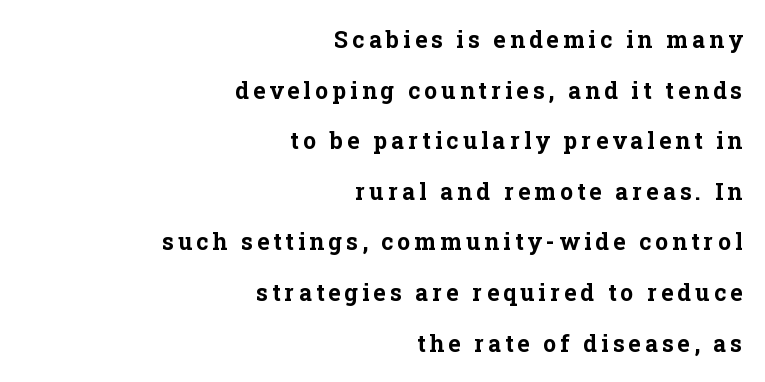
Q: Is the text bold? A: Yes.
Q: Is the text italic (slanted)? A: No, it is upright.
Q: Is the text underlined? A: No.
Q: How is the paragraph aligned? A: Right-aligned.
Q: Is the spacing between lines tight, normal or loose? A: Loose.
